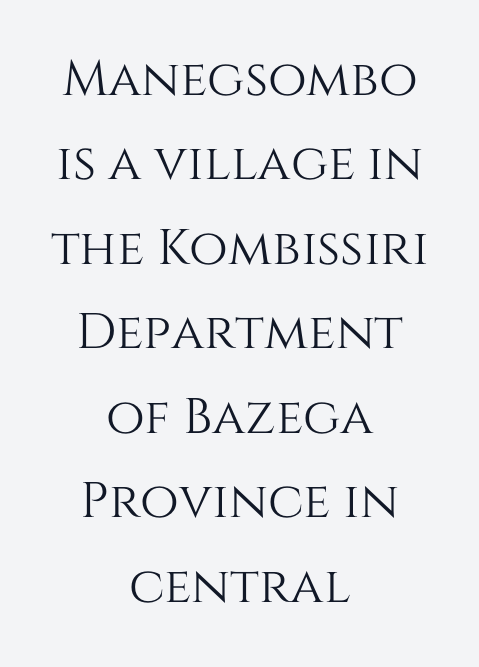
Q: Is the text italic (slanted)? A: No, it is upright.
Q: Is the text underlined? A: No.
Q: How is the paragraph aligned? A: Centered.
Q: Is the spacing between letters normal or unusually wide? A: Normal.
Q: Is the spacing between lines tight, normal or loose? A: Normal.
Q: Width (condensed, normal, or wide)? A: Normal.
Q: Stroke contrast? A: Medium.
Q: x-height? A: Large.
Q: Monospaced? A: No.
